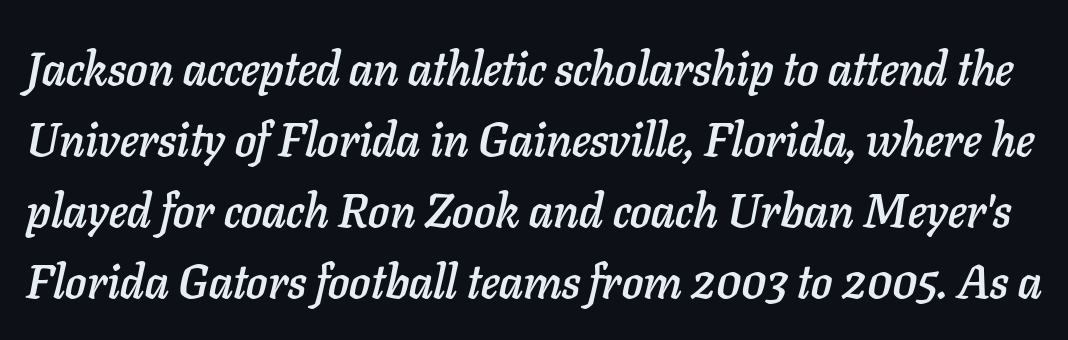
Q: Is the text italic (slanted)? A: Yes, it leans right by about 11 degrees.
Q: Is the text underlined? A: No.
Q: Is the spacing between letters normal or unusually wide? A: Normal.
Q: Is the spacing between lines tight, normal or loose? A: Normal.
Q: Width (condensed, normal, or wide)? A: Normal.
Q: Stroke contrast? A: Low.
Q: x-height? A: Medium.
Q: Monospaced? A: No.
